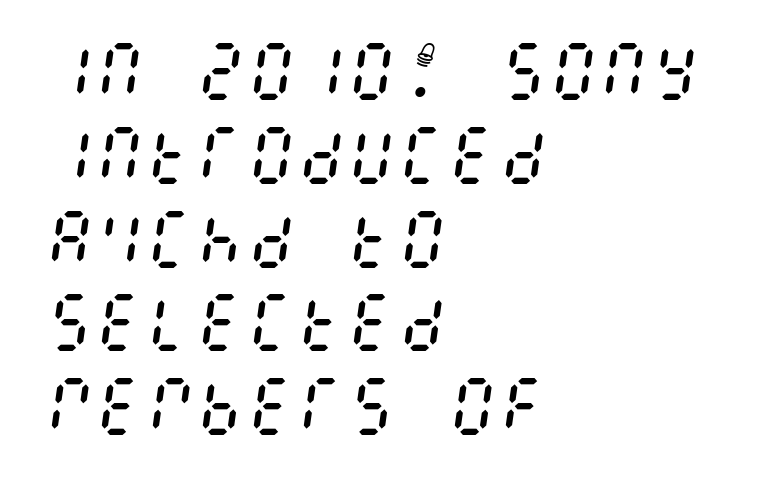
Words appear dense and cohesive because spacing is normal. Each stroke keeps to a modest, everyday thickness or less. Where is the straight margin? On the left. You can tell it's italic because the verticals aren't actually vertical. The strip under each line holds only bare page.
